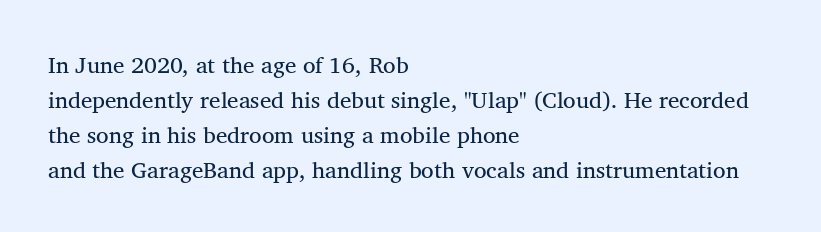
{"underline": "no", "align": "left", "line_spacing": "normal", "line_spacing_ratio": 1.52, "letter_spacing": "normal", "letter_spacing_em": 0.0, "glyph_px": 23}
